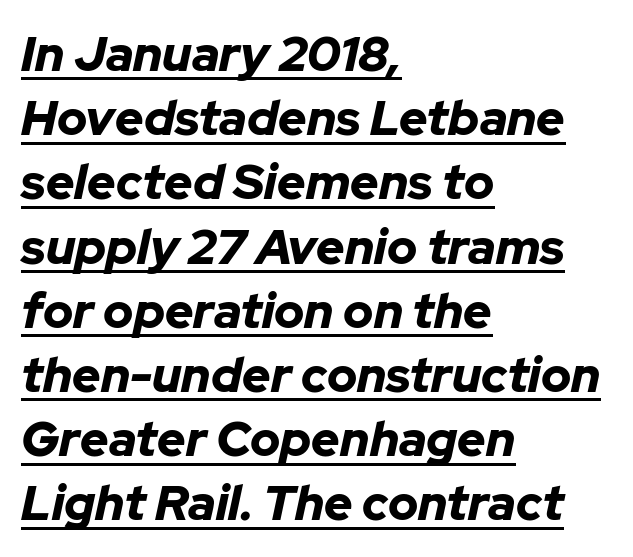
The image shows 49 px bold type, italic (leaning right); set left-aligned, normal line spacing (1.31x), normal letter spacing, underlined; low stroke contrast and a medium x-height.
